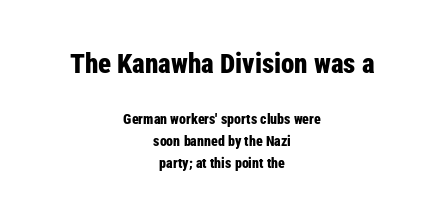
{"italic": "no", "bold": "yes", "underline": "no", "align": "center", "line_spacing": "normal", "line_spacing_ratio": 1.57, "letter_spacing": "normal", "letter_spacing_em": 0.0, "larger_block": "first", "size_ratio": 1.93, "glyph_px": 27}
